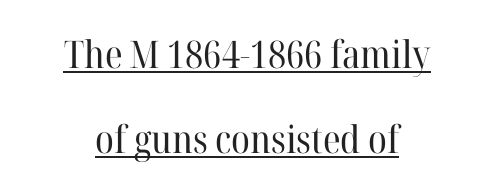
Q: Is the text bold? A: No.
Q: Is the text italic (slanted)? A: No, it is upright.
Q: Is the typeface a serif or a sans-serif typeface? A: Serif.
Q: Is the text underlined? A: Yes.
Q: How is the paragraph aligned? A: Centered.
Q: Is the spacing between letters normal or unusually wide? A: Normal.
Q: Is the spacing between lines tight, normal or loose? A: Loose.
Q: Width (condensed, normal, or wide)? A: Normal.
Q: Stroke contrast? A: High.
Q: x-height? A: Medium.
Q: Monospaced? A: No.
